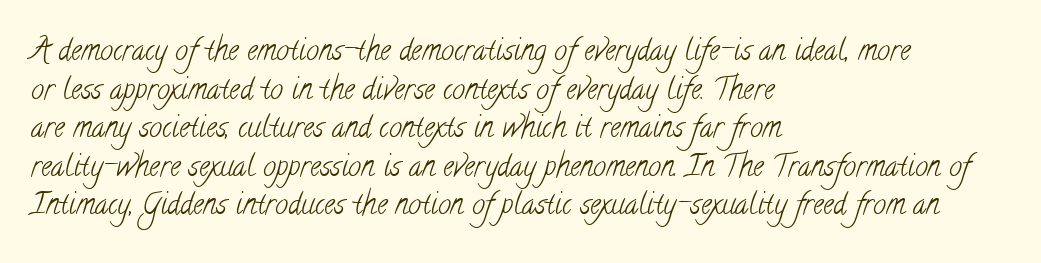
Observe the ordinary spacing: letters are neighbours, not strangers. Does the type have serifs? Yes, each stem ends in a small foot. The letterforms sit at book weight or below. Type without underlining. Each letter keeps its own natural width here, so spacing adapts to shape.
